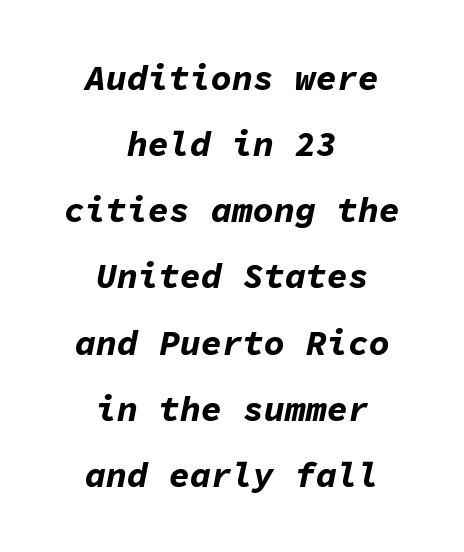
The image shows 35 px bold type, italic (leaning right), monospaced; set centered, line spacing 1.89x, normal letter spacing, not underlined; low stroke contrast and a medium x-height.
